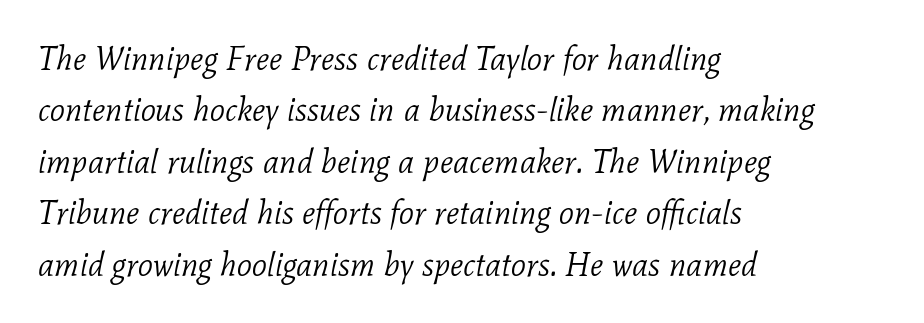
The image shows 33 px light serif type, italic (leaning right); set left-aligned, normal line spacing (1.56x), normal letter spacing, not underlined; low stroke contrast and a medium x-height.
